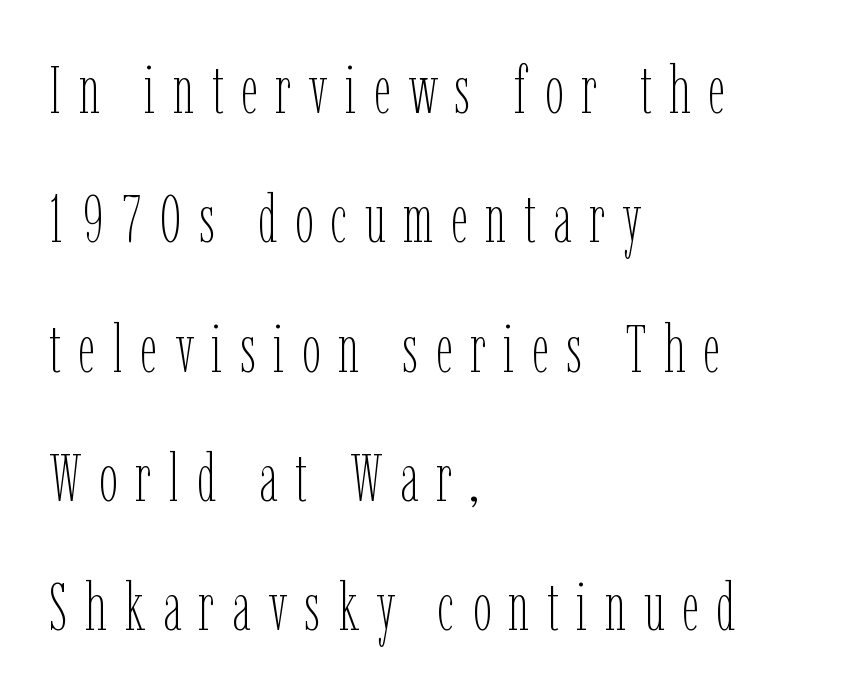
What's the leading like? Stretched, with rows far apart. The line texture is sparse and dotted thanks to wide tracking. Compared with a centered layout, this one pins lines to the left instead. The words here are not underlined.
